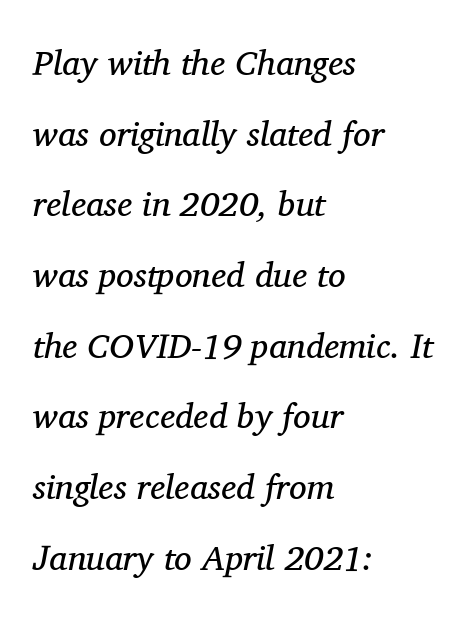
The image shows 35 px regular-weight serif type, italic (leaning right); set left-aligned, loose line spacing (2.02x), normal letter spacing, not underlined; medium stroke contrast and a medium x-height.
